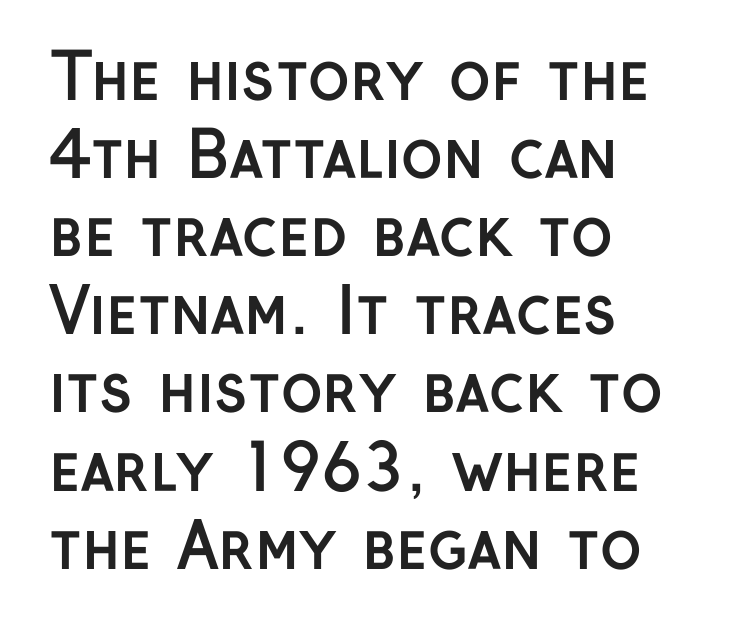
Q: Is the text bold? A: Yes.
Q: Is the text italic (slanted)? A: No, it is upright.
Q: Is the typeface a serif or a sans-serif typeface? A: Sans-serif.
Q: Is the text underlined? A: No.
Q: How is the paragraph aligned? A: Left-aligned.
Q: Is the spacing between letters normal or unusually wide? A: Normal.
Q: Width (condensed, normal, or wide)? A: Normal.
Q: Stroke contrast? A: Low.
Q: x-height? A: Medium.
Q: Monospaced? A: No.
